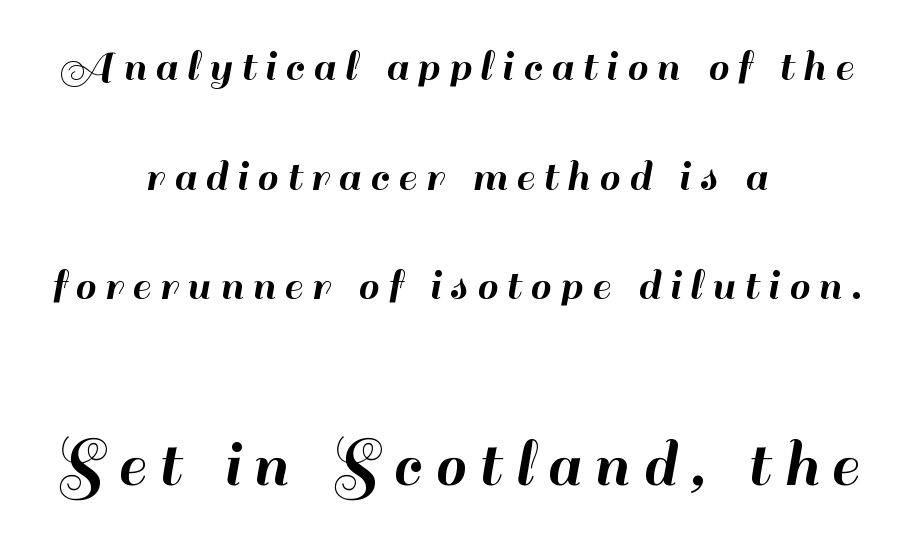
The second block has been scaled up relative to the first. These lines stand farther apart than default settings would place them. The face used here is proportionally spaced, like ordinary book or web type. Check the space under the baseline: it is left empty. A typesetter would label this face a sans.
